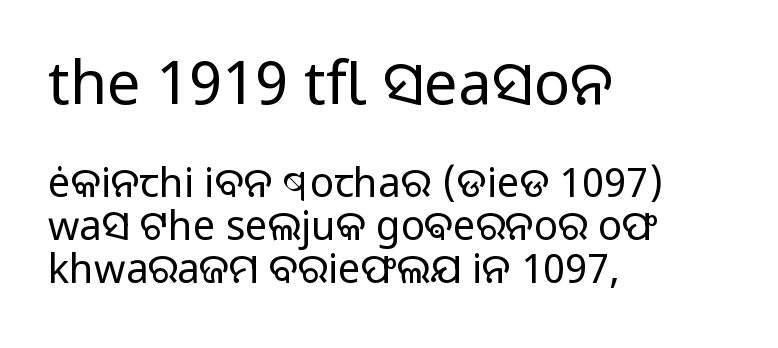
Here the designer chose a conventional face with non-uniform glyph widths. Does the copy run flush right? No — it runs flush left. The typeface has the unassuming heft of standard copy or less. The face used here is a sans, in the tradition of grotesques and geometrics. No word sits above an underline.
